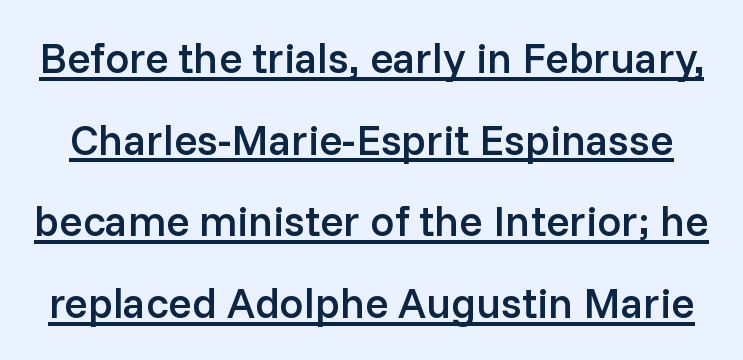
The image shows 43 px semibold sans-serif type, upright; set loose line spacing (1.9x), normal letter spacing, underlined; low stroke contrast and a medium x-height.
